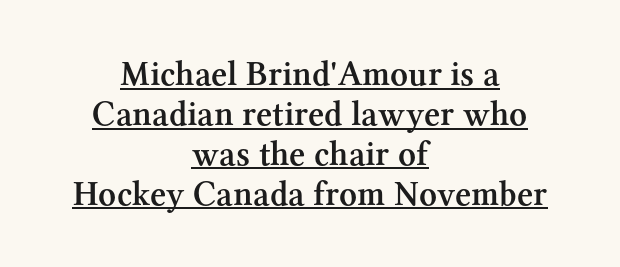
The letters advance in unequal steps, a hallmark of proportional type. Here the glyphs are tracked normally, forming tight word shapes. Nope, not italic — everything's standing straight. The block of text is dense from top to bottom, with scant space between rows. Compared with an ordinary text face, these strokes are moderately heavier — a semibold.
